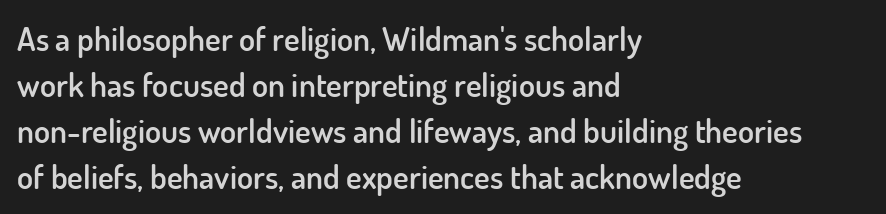
Default kerning and tracking; the words read as compact shapes. If you drew a line through each stem, it would be perfectly vertical. The face used here is proportionally spaced, like ordinary book or web type. I'd describe the lettering as semibold — firm but not a full bold. The space directly below the letters is spotless. In CSS terms this would be text-align: left.
